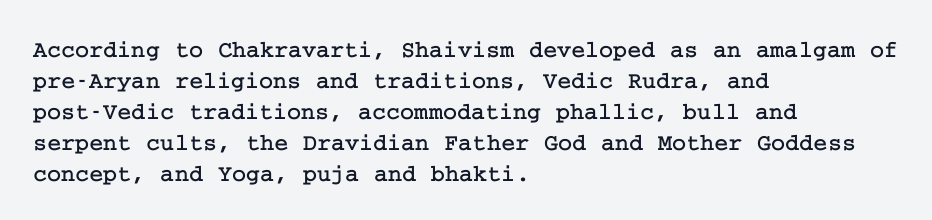
The rag falls on the right side of this text block. How would I describe the line gaps? Plain and ordinary. Ordinary non-slanted type is in use. The gaps between neighbouring characters are ordinary and unremarkable.
